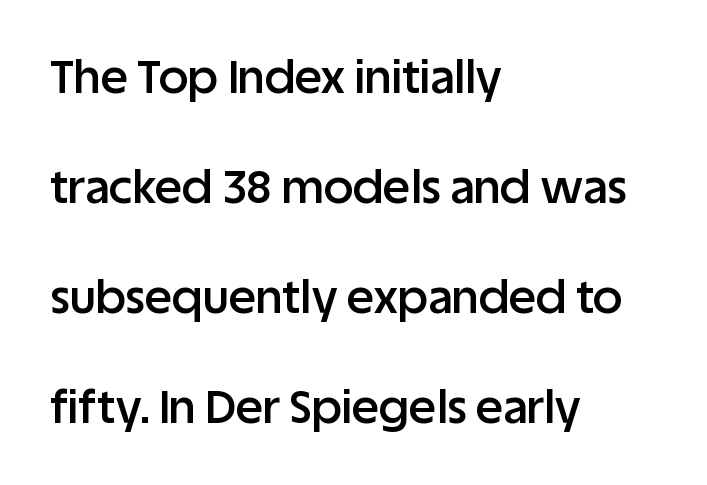
This sample has the flowing, uneven cadence of proportional lettering. This block would shrink considerably if given ordinary leading; it's expanded now. Bold? Not quite — semibold, heavier than regular but stopping short. Does extra space separate the letters? No, they use regular spacing. Typeset ragged right — the left edge is the straight one.
